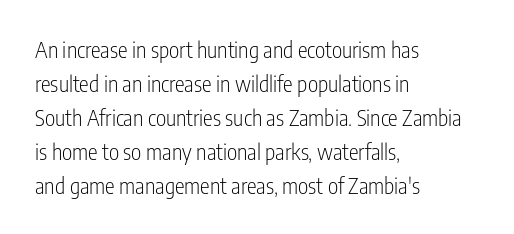
The image shows 22 px text type, upright; set left-aligned, normal line spacing (1.54x), normal letter spacing, not underlined.
